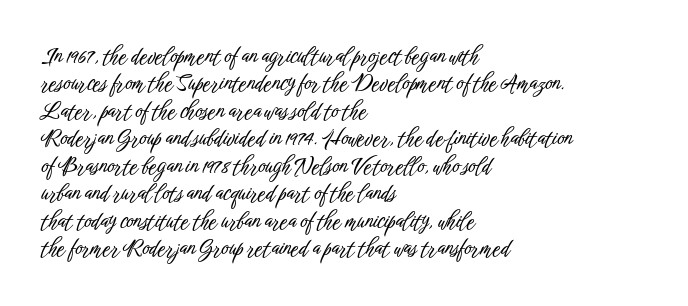
{"underline": "no", "align": "left", "line_spacing": "normal", "line_spacing_ratio": 1.25, "letter_spacing": "normal", "letter_spacing_em": 0.0, "glyph_px": 22}
